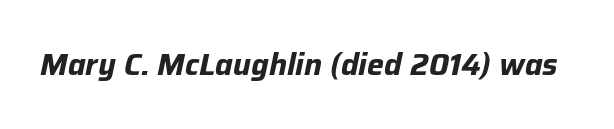
A bare baseline throughout the passage. How are the letters spaced? Ordinarily, with no added tracking. The passage shown is typed in a proportional face where columns would drift. On the weight axis this lands at bold, roughly 700. The passage shown leans; its letterforms are oblique.
